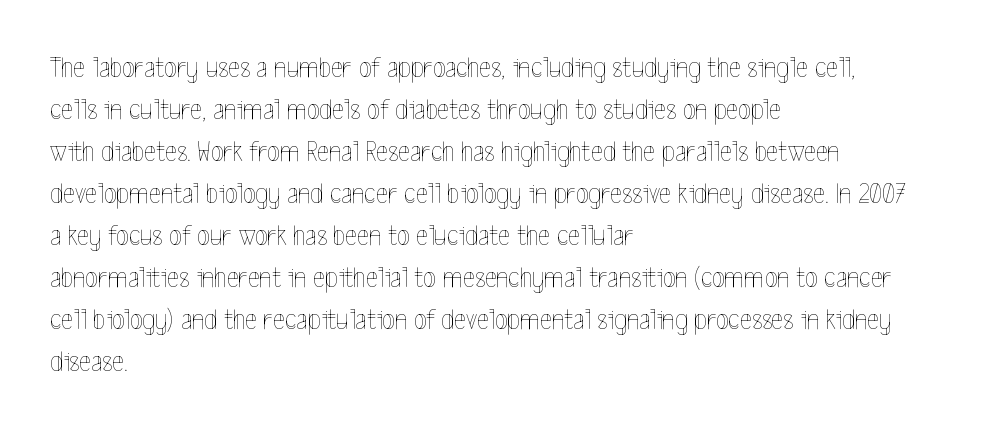
A student would call this left alignment; a typographer would say flush left, rag right. This sample keeps an unexceptional amount of space between lines. The space directly below the letters is spotless. Character widths vary here, with narrow letters taking less room than wide ones. These lines keep a tight, regular rhythm from letter to letter. This is roman type, the default non-slanted kind.
